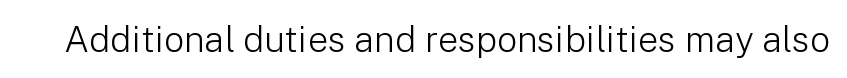
{"serif": "no", "italic": "no", "bold": "no", "weight": "light", "width": "normal", "stroke_contrast": "low", "x_height": "medium", "monospaced": "no", "underline": "no", "letter_spacing": "normal", "letter_spacing_em": 0.0, "glyph_px": 36}
